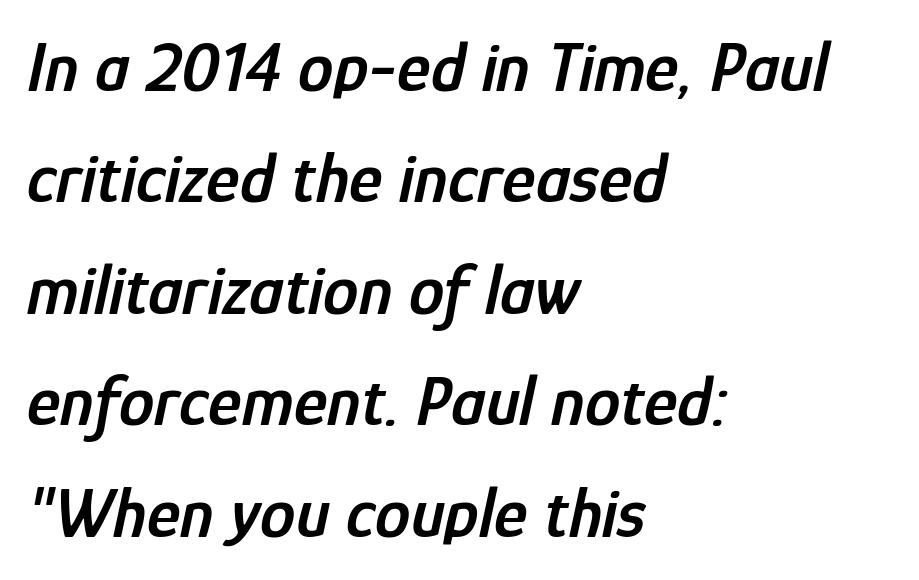
The image shows 71 px semibold, condensed type, italic (leaning right); set left-aligned, normal line spacing (1.57x), normal letter spacing, not underlined; low stroke contrast and a medium x-height.
